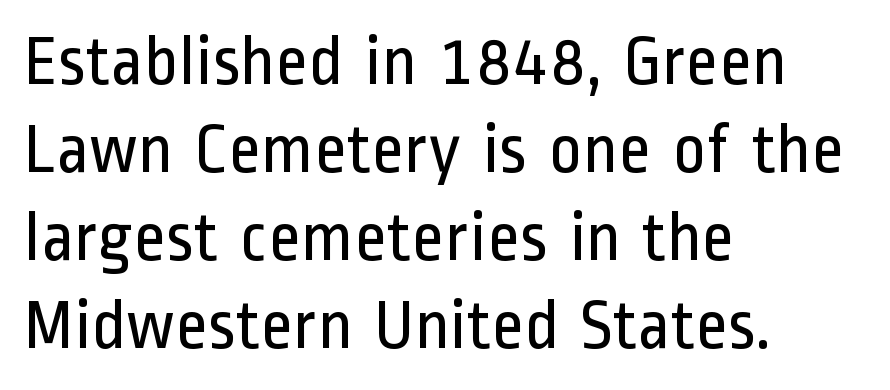
Q: Is the text bold? A: No.
Q: Is the text italic (slanted)? A: No, it is upright.
Q: Is the typeface a serif or a sans-serif typeface? A: Sans-serif.
Q: Is the text underlined? A: No.
Q: How is the paragraph aligned? A: Left-aligned.
Q: Is the spacing between letters normal or unusually wide? A: Normal.
Q: Width (condensed, normal, or wide)? A: Condensed.
Q: Stroke contrast? A: Low.
Q: x-height? A: Medium.
Q: Monospaced? A: No.
